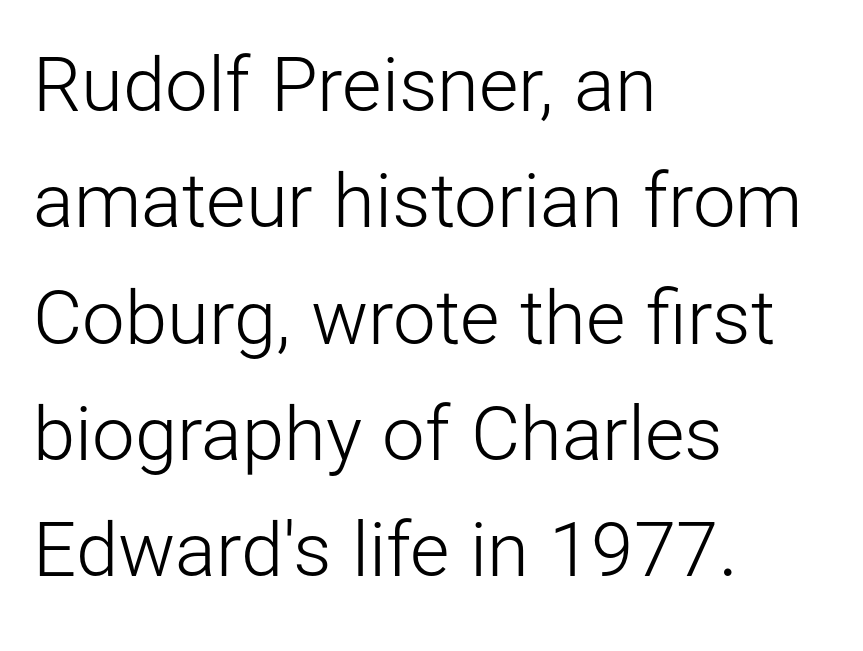
{"serif": "no", "italic": "no", "bold": "no", "weight": "light", "width": "normal", "stroke_contrast": "low", "x_height": "medium", "monospaced": "no", "underline": "no", "align": "left", "line_spacing": "normal", "line_spacing_ratio": 1.53, "letter_spacing": "normal", "letter_spacing_em": 0.0, "glyph_px": 76}
